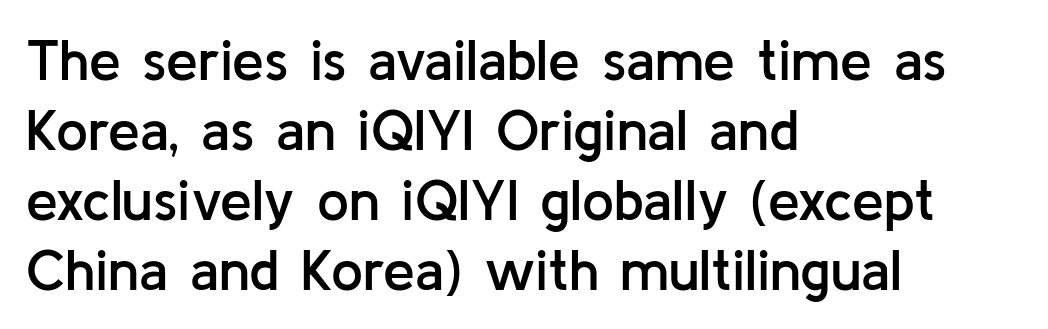
{"serif": "no", "italic": "no", "bold": "semi", "weight": "semibold", "width": "normal", "stroke_contrast": "low", "x_height": "medium", "monospaced": "no", "underline": "no", "align": "left", "line_spacing_ratio": 1.23, "letter_spacing": "normal", "letter_spacing_em": 0.0, "glyph_px": 57}
